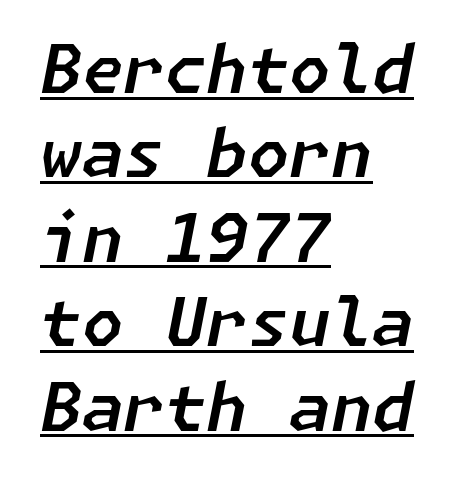
{"italic": "yes", "lean": "right", "slant_degrees": 11, "width": "normal", "stroke_contrast": "low", "x_height": "medium", "underline": "yes", "align": "left", "line_spacing": "normal", "line_spacing_ratio": 1.26, "letter_spacing": "normal", "letter_spacing_em": 0.0, "glyph_px": 67}
